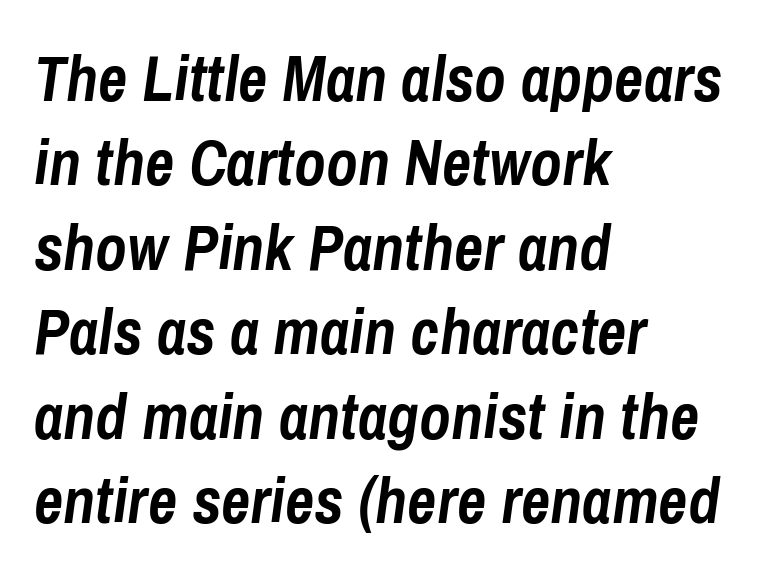
The image shows 64 px semibold, condensed type, italic (leaning right); set left-aligned, normal line spacing (1.32x), normal letter spacing, not underlined; low stroke contrast and a medium x-height.
